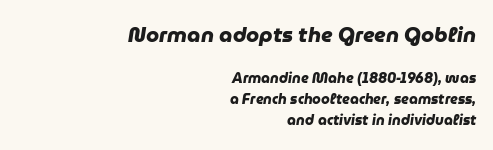
A clean baseline with only descenders dipping below it. The rag falls on the left side of this text block. Stroke thickness is high; the sample reads as a true bold. Notice how descenders clear the ascenders below comfortably — that's standard leading. Letter spacing: default. Large over small — that's the arrangement of the two blocks here.
